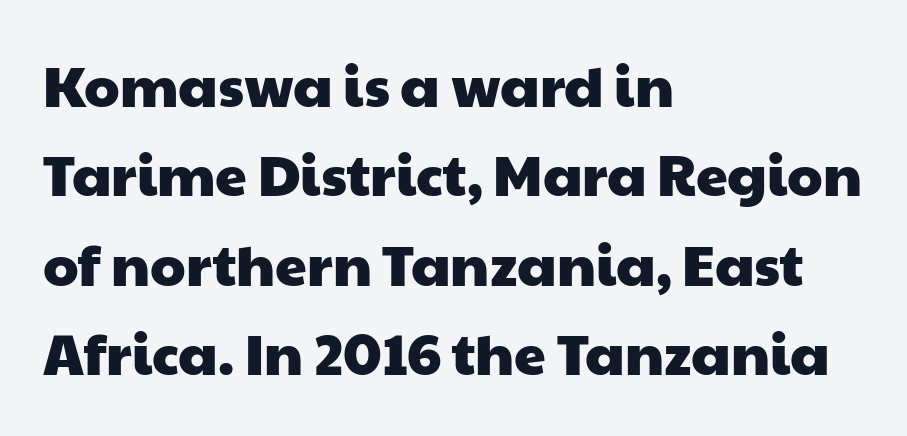
{"serif": "no", "width": "wide", "stroke_contrast": "low", "x_height": "medium", "monospaced": "no", "underline": "no", "align": "left", "line_spacing": "normal", "line_spacing_ratio": 1.57, "letter_spacing": "normal", "letter_spacing_em": 0.0, "glyph_px": 57}
